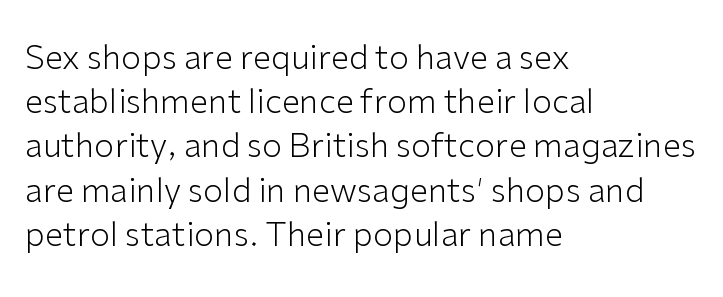
{"serif": "no", "italic": "no", "bold": "no", "weight": "light", "width": "normal", "stroke_contrast": "low", "x_height": "medium", "monospaced": "no", "underline": "no", "align": "left", "line_spacing": "normal", "line_spacing_ratio": 1.34, "letter_spacing": "normal", "letter_spacing_em": 0.0, "glyph_px": 33}
